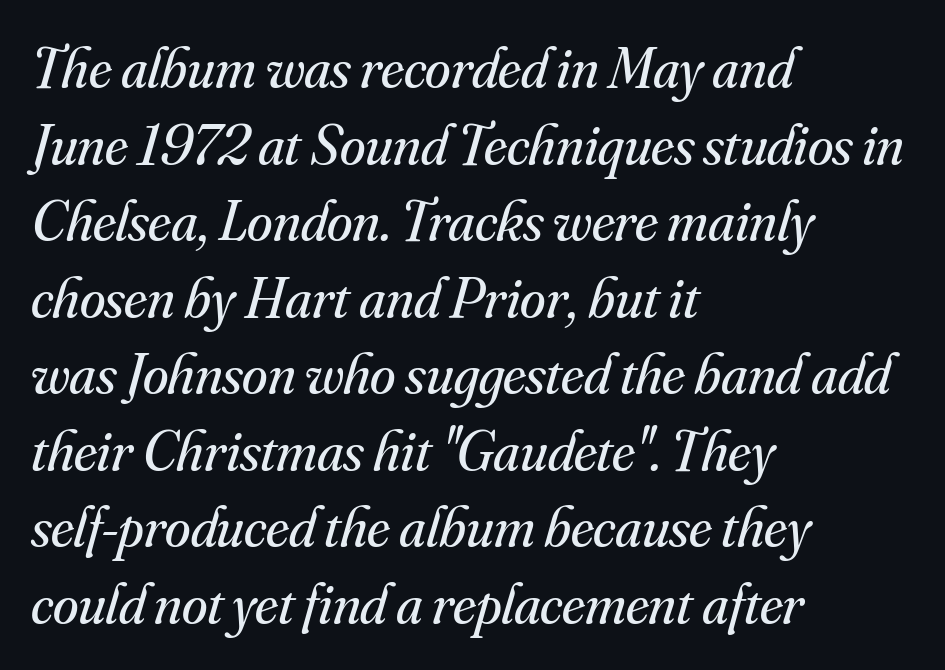
Q: Is the text bold? A: No.
Q: Is the text italic (slanted)? A: Yes, it leans right by about 16 degrees.
Q: Is the typeface a serif or a sans-serif typeface? A: Serif.
Q: Is the text underlined? A: No.
Q: How is the paragraph aligned? A: Left-aligned.
Q: Is the spacing between letters normal or unusually wide? A: Normal.
Q: Is the spacing between lines tight, normal or loose? A: Normal.
Q: Width (condensed, normal, or wide)? A: Normal.
Q: Stroke contrast? A: Medium.
Q: x-height? A: Small.
Q: Monospaced? A: No.
